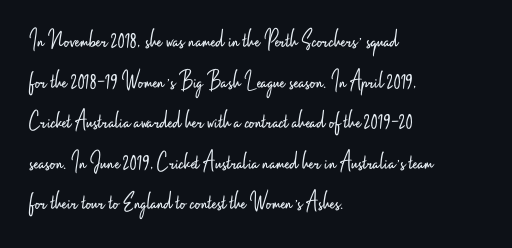
The image shows 26 px text type; set left-aligned, normal line spacing (1.56x), normal letter spacing, not underlined.
